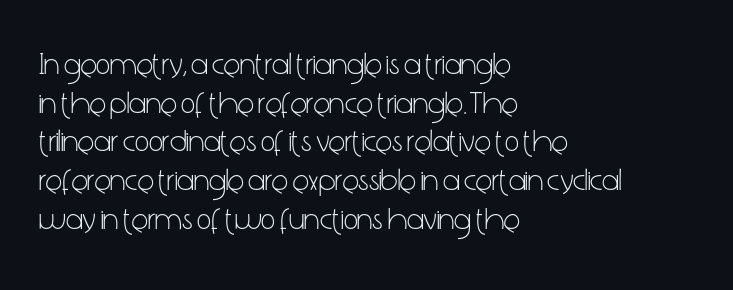
There is no visible air inserted between adjacent glyphs. What's the leading like? Ordinary, nothing unusual. Serifs: no, the terminals of the letterforms are clean. The rendering uses natural spacing where letterforms have individual widths. A bare baseline throughout the passage. No letter is thick-stroked: the sample isn't bold.
